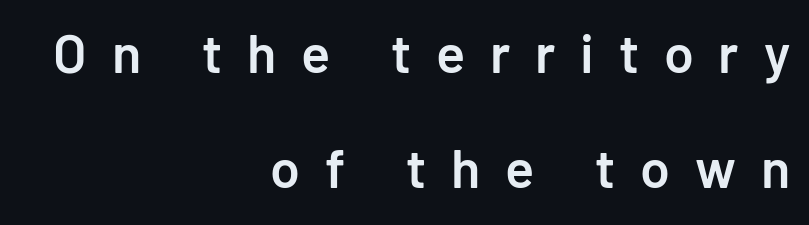
Q: Is the text bold? A: Semi-bold.
Q: Is the text italic (slanted)? A: No, it is upright.
Q: Is the typeface a serif or a sans-serif typeface? A: Sans-serif.
Q: Is the text underlined? A: No.
Q: How is the paragraph aligned? A: Right-aligned.
Q: Is the spacing between letters normal or unusually wide? A: Unusually wide.
Q: Is the spacing between lines tight, normal or loose? A: Loose.
Q: Width (condensed, normal, or wide)? A: Normal.
Q: Stroke contrast? A: Low.
Q: x-height? A: Medium.
Q: Monospaced? A: No.
